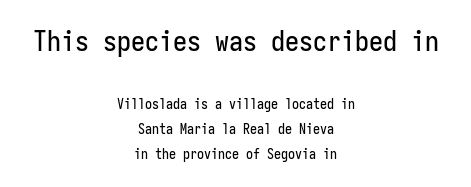
Q: Is the text italic (slanted)? A: No, it is upright.
Q: Is the typeface a serif or a sans-serif typeface? A: Sans-serif.
Q: Is the text underlined? A: No.
Q: How is the paragraph aligned? A: Centered.
Q: Is the spacing between letters normal or unusually wide? A: Normal.
Q: Which block of text is set in a larger size, the first (top) or the second (bottom)? A: The first (top) one.
Q: Width (condensed, normal, or wide)? A: Condensed.
Q: Stroke contrast? A: Low.
Q: x-height? A: Medium.
Q: Monospaced? A: Yes.
